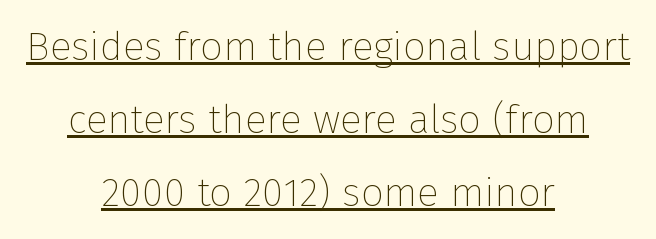
Leftover space on each line is divided equally before and after the words. The characters are drawn with everyday or finer stroke widths. Spacing verdict: proportional, widths tailored to each character. In terms of letterspacing, this is plain default setting. A typographer would call this underscored text. The specimen reads as upright at a glance.
